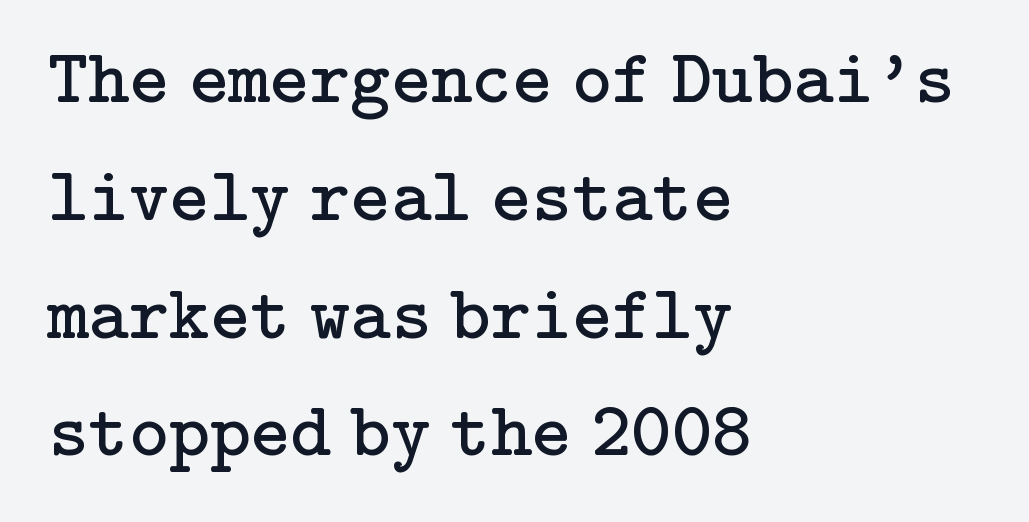
The image shows 77 px regular-weight serif type, upright; set left-aligned, normal line spacing (1.53x), normal letter spacing, not underlined; low stroke contrast and a medium x-height.
